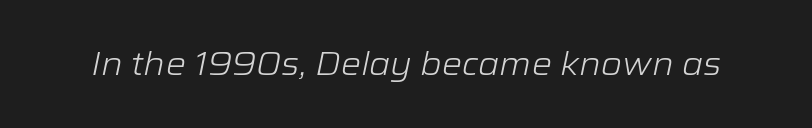
Q: Is the text bold? A: No.
Q: Is the text italic (slanted)? A: Yes, it leans right by about 12 degrees.
Q: Is the text underlined? A: No.
Q: Is the spacing between letters normal or unusually wide? A: Normal.
Q: Width (condensed, normal, or wide)? A: Wide.
Q: Stroke contrast? A: Low.
Q: x-height? A: Medium.
Q: Monospaced? A: No.
